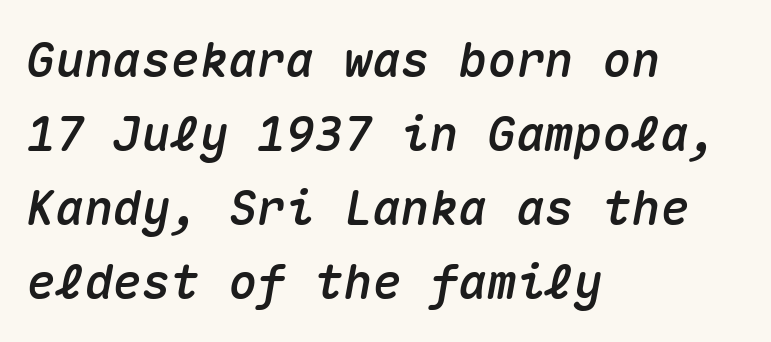
{"italic": "yes", "lean": "right", "slant_degrees": 10, "width": "normal", "stroke_contrast": "medium", "x_height": "medium", "monospaced": "yes", "underline": "no", "align": "left", "line_spacing": "normal", "line_spacing_ratio": 1.54, "letter_spacing": "normal", "letter_spacing_em": 0.0, "glyph_px": 48}
